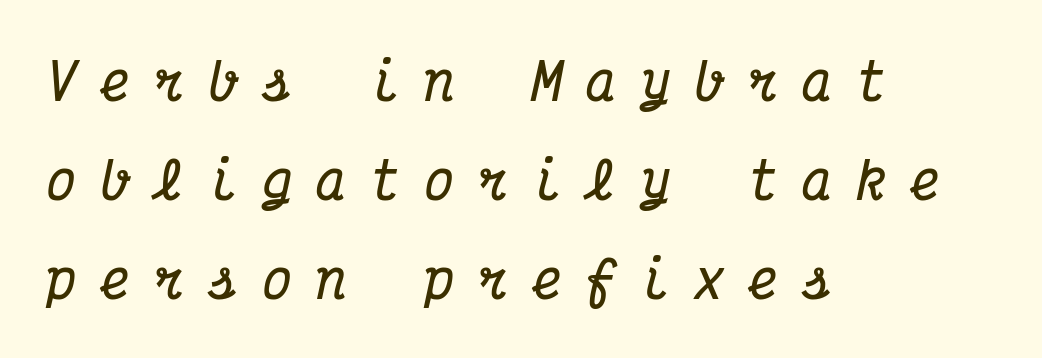
{"serif": "yes", "italic": "yes", "lean": "right", "slant_degrees": 12, "bold": "yes", "weight": "bold", "width": "condensed", "stroke_contrast": "medium", "x_height": "medium", "monospaced": "yes", "underline": "no", "align": "left", "line_spacing": "loose", "line_spacing_ratio": 1.98, "letter_spacing": "wide", "letter_spacing_em": 0.48, "glyph_px": 50}
